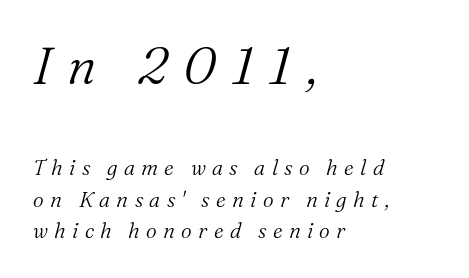
Q: Is the text bold? A: No.
Q: Is the text italic (slanted)? A: Yes, it leans right by about 16 degrees.
Q: Is the typeface a serif or a sans-serif typeface? A: Serif.
Q: Is the text underlined? A: No.
Q: How is the paragraph aligned? A: Left-aligned.
Q: Is the spacing between letters normal or unusually wide? A: Unusually wide.
Q: Is the spacing between lines tight, normal or loose? A: Normal.
Q: Which block of text is set in a larger size, the first (top) or the second (bottom)? A: The first (top) one.
Q: Width (condensed, normal, or wide)? A: Normal.
Q: Stroke contrast? A: Medium.
Q: x-height? A: Medium.
Q: Monospaced? A: No.
